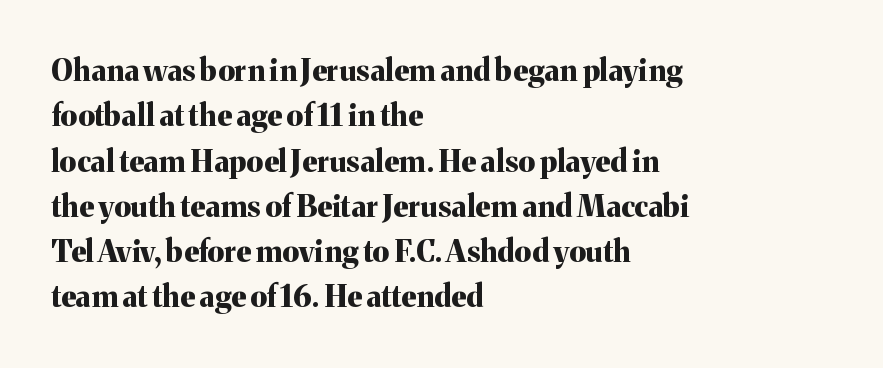
Q: Is the text bold? A: Yes.
Q: Is the text italic (slanted)? A: No, it is upright.
Q: Is the typeface a serif or a sans-serif typeface? A: Serif.
Q: Is the text underlined? A: No.
Q: How is the paragraph aligned? A: Left-aligned.
Q: Is the spacing between letters normal or unusually wide? A: Normal.
Q: Is the spacing between lines tight, normal or loose? A: Normal.
Q: Width (condensed, normal, or wide)? A: Normal.
Q: Stroke contrast? A: Medium.
Q: x-height? A: Medium.
Q: Monospaced? A: No.
